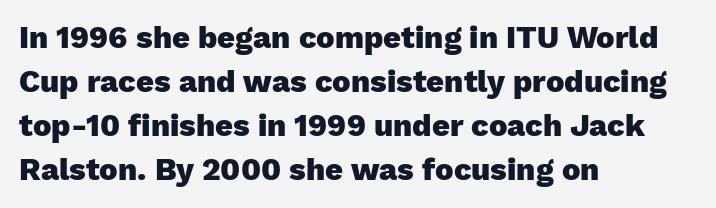
Bold? Absolutely — the strokes are thick and heavy. It's the straight-up-and-down kind of type. The letters carry no serifs — their stems end cleanly without finishing strokes. Honestly, the row spacing looks completely unremarkable. Looks like regular typesetting: each glyph gets only the width it needs.
